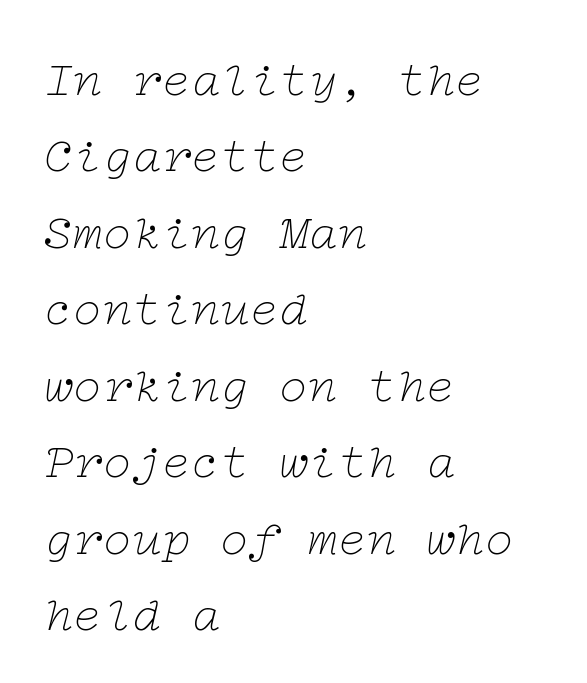
Q: Is the text bold? A: No.
Q: Is the text italic (slanted)? A: Yes, it leans right by about 12 degrees.
Q: Is the typeface a serif or a sans-serif typeface? A: Serif.
Q: Is the text underlined? A: No.
Q: How is the paragraph aligned? A: Left-aligned.
Q: Is the spacing between letters normal or unusually wide? A: Normal.
Q: Is the spacing between lines tight, normal or loose? A: Normal.
Q: Width (condensed, normal, or wide)? A: Wide.
Q: Stroke contrast? A: Low.
Q: x-height? A: Medium.
